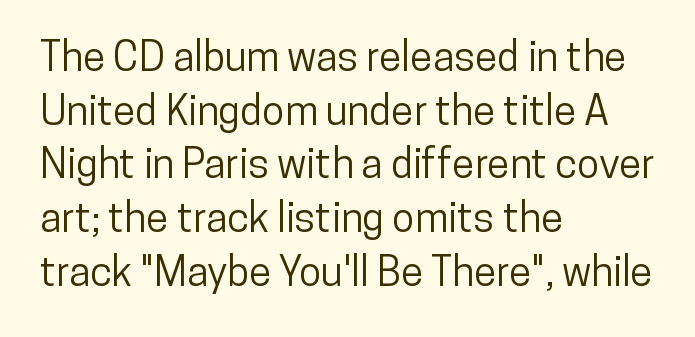
{"serif": "no", "italic": "no", "width": "condensed", "stroke_contrast": "low", "x_height": "medium", "monospaced": "no", "underline": "no", "align": "left", "line_spacing": "normal", "line_spacing_ratio": 1.31, "letter_spacing": "normal", "letter_spacing_em": 0.0, "glyph_px": 41}
